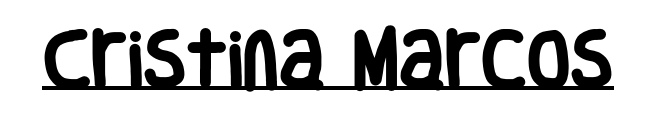
{"serif": "no", "italic": "no", "bold": "yes", "weight": "heavy", "width": "condensed", "stroke_contrast": "low", "x_height": "large", "monospaced": "no", "underline": "yes", "letter_spacing": "normal", "letter_spacing_em": 0.0, "glyph_px": 63}
